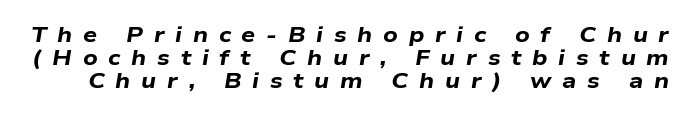
The image shows 22 px bold type, italic (leaning right); set tight line spacing (1.05x), unusually wide letter spacing (+0.49 em), not underlined.
